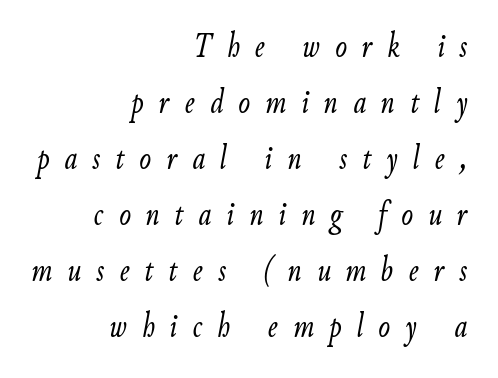
{"italic": "yes", "lean": "right", "slant_degrees": 9, "bold": "no", "weight": "light", "width": "condensed", "stroke_contrast": "low", "x_height": "small", "monospaced": "no", "underline": "no", "align": "right", "line_spacing": "normal", "line_spacing_ratio": 1.6, "letter_spacing": "wide", "letter_spacing_em": 0.43, "glyph_px": 35}
